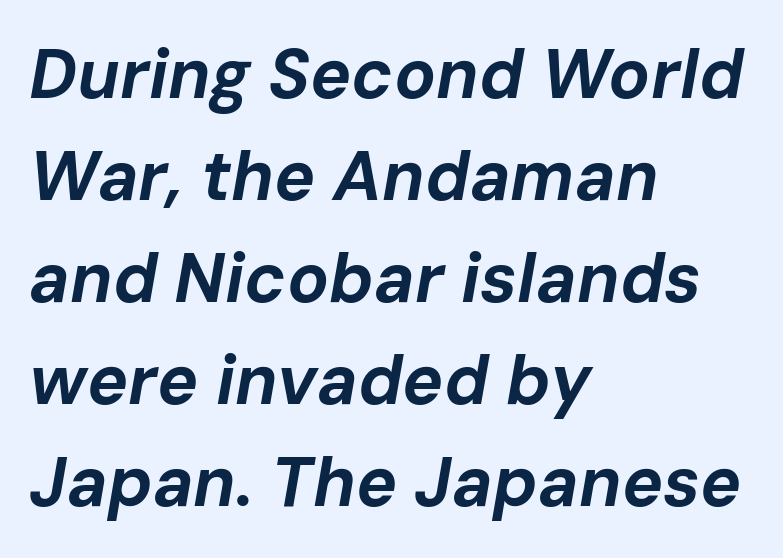
Here the designer chose a conventional face with non-uniform glyph widths. All the whitespace from short lines collects on the right. The letters sit at their default tracking, neither squeezed nor spread. Posture: slanted. The foot of each line stays bare and open.
